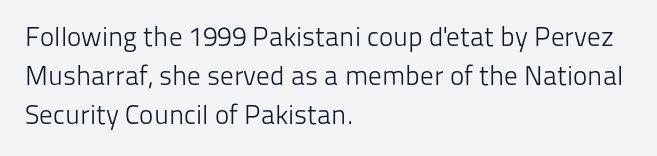
{"italic": "no", "bold": "no", "underline": "no", "align": "left", "line_spacing": "normal", "line_spacing_ratio": 1.44, "letter_spacing": "normal", "letter_spacing_em": 0.0, "glyph_px": 27}
